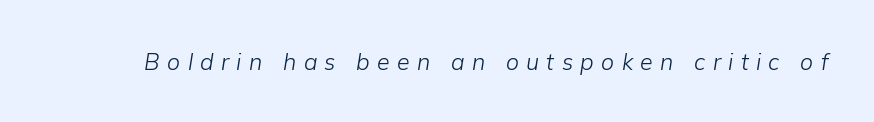
The image shows 23 px text type, italic (leaning right); set unusually wide letter spacing (+0.32 em), not underlined.
